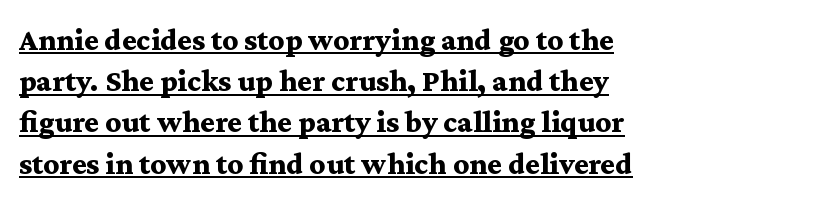
Q: Is the text bold? A: Yes.
Q: Is the text italic (slanted)? A: No, it is upright.
Q: Is the typeface a serif or a sans-serif typeface? A: Serif.
Q: Is the text underlined? A: Yes.
Q: How is the paragraph aligned? A: Left-aligned.
Q: Is the spacing between letters normal or unusually wide? A: Normal.
Q: Is the spacing between lines tight, normal or loose? A: Normal.
Q: Width (condensed, normal, or wide)? A: Wide.
Q: Stroke contrast? A: Medium.
Q: x-height? A: Medium.
Q: Monospaced? A: No.
